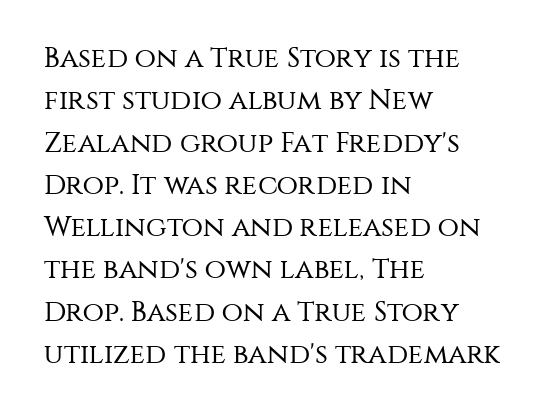
{"serif": "no", "italic": "no", "bold": "no", "weight": "regular", "width": "normal", "stroke_contrast": "medium", "x_height": "large", "monospaced": "no", "underline": "no", "align": "left", "line_spacing": "normal", "line_spacing_ratio": 1.51, "letter_spacing": "normal", "letter_spacing_em": 0.0, "glyph_px": 28}
